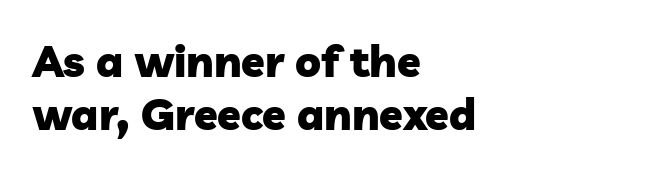
Q: Is the text bold? A: Yes.
Q: Is the typeface a serif or a sans-serif typeface? A: Sans-serif.
Q: Is the text underlined? A: No.
Q: How is the paragraph aligned? A: Left-aligned.
Q: Is the spacing between letters normal or unusually wide? A: Normal.
Q: Width (condensed, normal, or wide)? A: Normal.
Q: Stroke contrast? A: Low.
Q: x-height? A: Medium.
Q: Monospaced? A: No.
